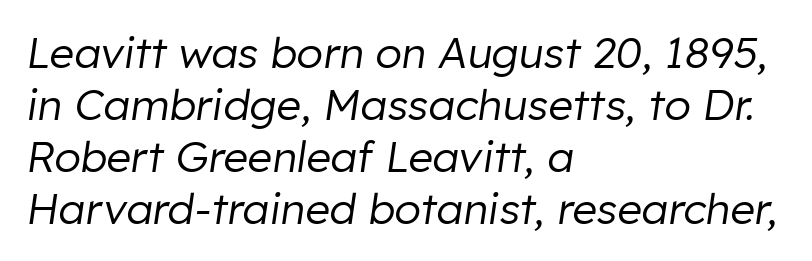
The image shows 43 px regular-weight type, italic (leaning right); set left-aligned, line spacing 1.21x, normal letter spacing, not underlined; low stroke contrast and a medium x-height.
